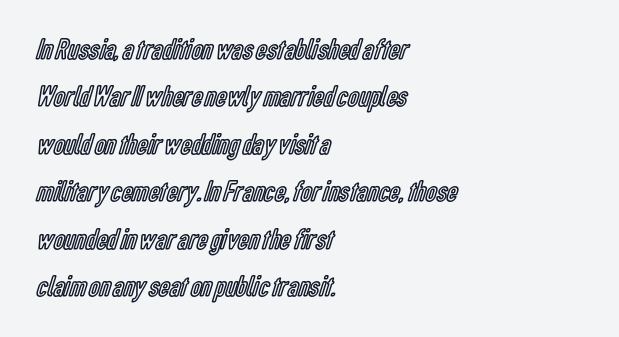
Each word holds together tightly as a unit, with standard inter-letter gaps. All the whitespace from short lines collects on the right. The face used here is proportionally spaced, like ordinary book or web type. Each row of text sits above clean, open space.
